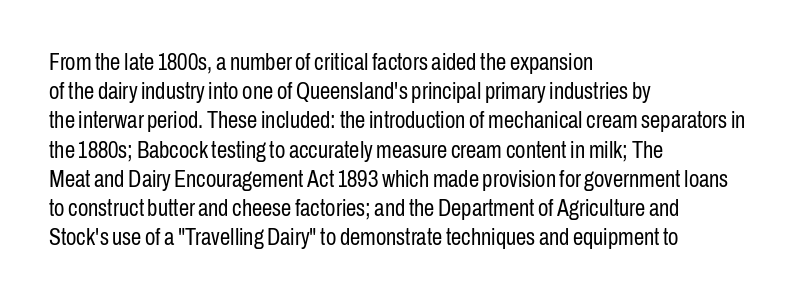
The image shows 23 px text type, upright; set left-aligned, normal line spacing (1.27x), normal letter spacing, not underlined.
